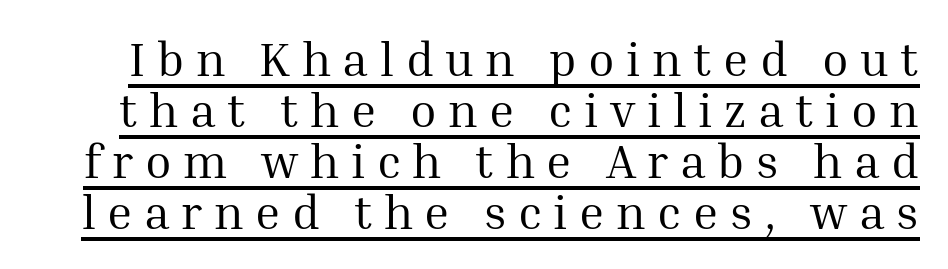
Q: Is the text bold? A: No.
Q: Is the text italic (slanted)? A: No, it is upright.
Q: Is the typeface a serif or a sans-serif typeface? A: Serif.
Q: Is the text underlined? A: Yes.
Q: Is the spacing between letters normal or unusually wide? A: Unusually wide.
Q: Is the spacing between lines tight, normal or loose? A: Tight.
Q: Width (condensed, normal, or wide)? A: Normal.
Q: Stroke contrast? A: Medium.
Q: x-height? A: Medium.
Q: Monospaced? A: No.
